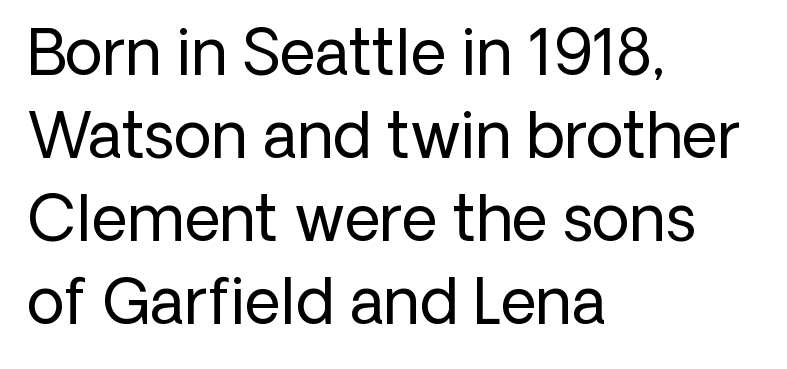
These lines are set flush left with a ragged right edge. Vertical strokes here are truly vertical. Between one letter and the next there's only the usual sliver of space. In terms of leading, this rendering sits right in the middle. Typographically, this falls in the sans-serif category.
